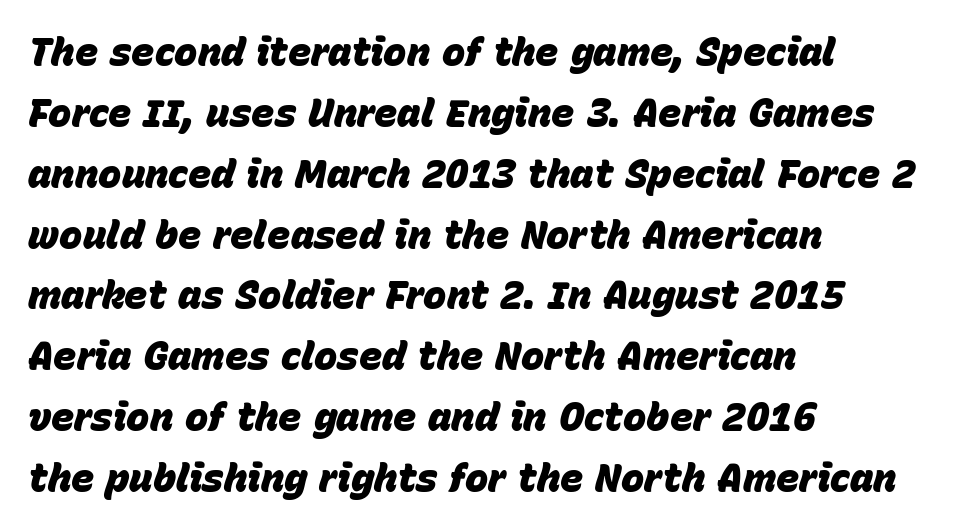
Each letter keeps its own natural width here, so spacing adapts to shape. Is the type slanted? Yes — the strokes lean at a clear angle. The vertical gap from one line to the next is medium. Is the type bold? Yes — the strokes are clearly thick and heavy. Quick note: underline off. Line starts are locked; line ends wander.
